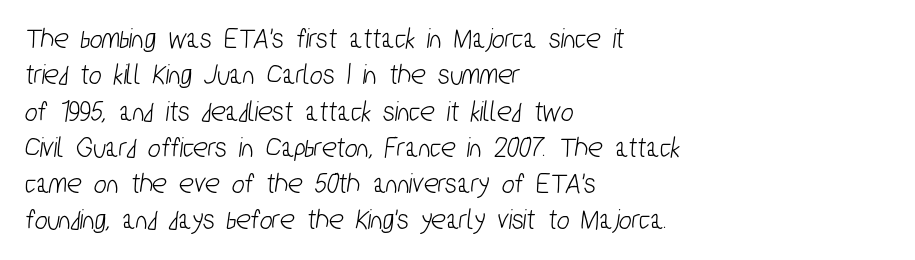
{"serif": "no", "width": "condensed", "stroke_contrast": "low", "x_height": "medium", "monospaced": "no", "underline": "no", "align": "left", "line_spacing_ratio": 1.21, "letter_spacing": "normal", "letter_spacing_em": 0.0, "glyph_px": 30}
